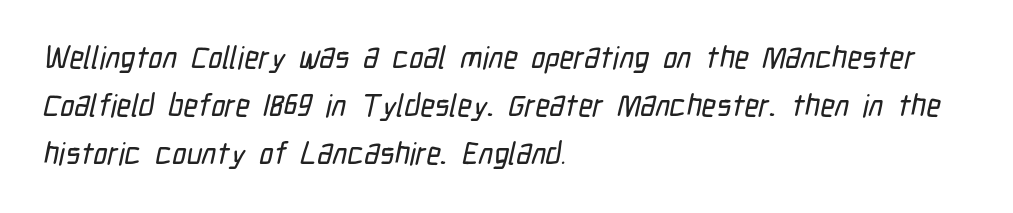
Vertical spacing — default. No word sits above an underline. The designer went with a sans here, leaving each stem footless. The lines in this sample share a left origin and differ only in where they stop. A typesetter would call this proportional, since set widths differ per character.
